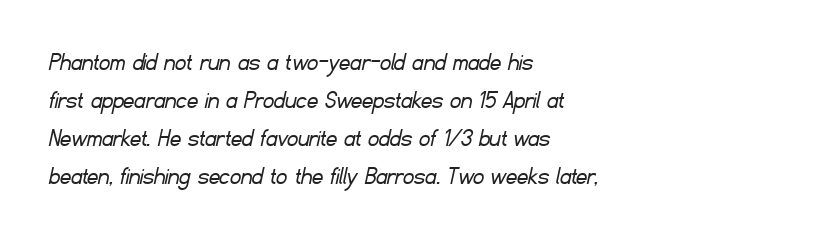
{"bold": "no", "underline": "no", "align": "left", "line_spacing": "normal", "line_spacing_ratio": 1.41, "letter_spacing": "normal", "letter_spacing_em": 0.0, "glyph_px": 27}
